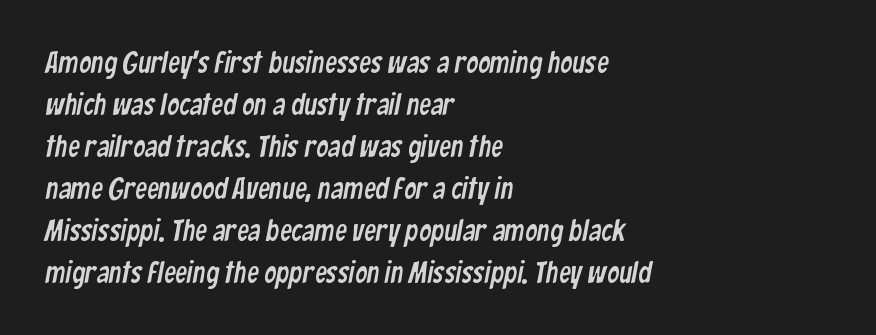
In terms of letterform style, serifs are entirely absent. In CSS terms this would be text-align: left. Regarding leading, the lines here are spaced in the standard way. Each letter keeps its own natural width here, so spacing adapts to shape.
